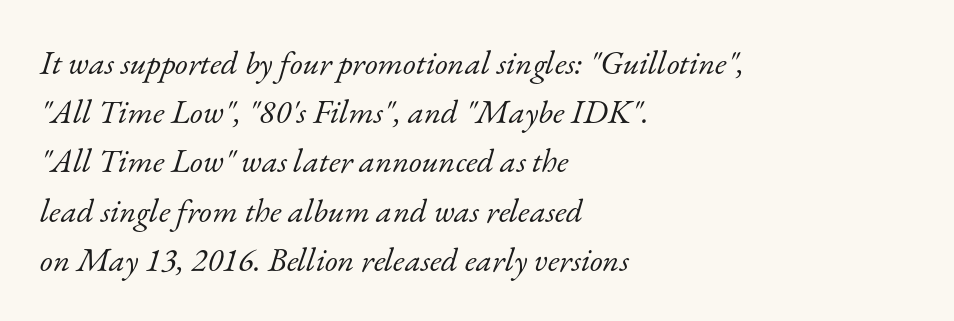
The image shows 33 px light serif type, italic (leaning right); set left-aligned, normal line spacing (1.49x), normal letter spacing, not underlined; low stroke contrast and a small x-height.
